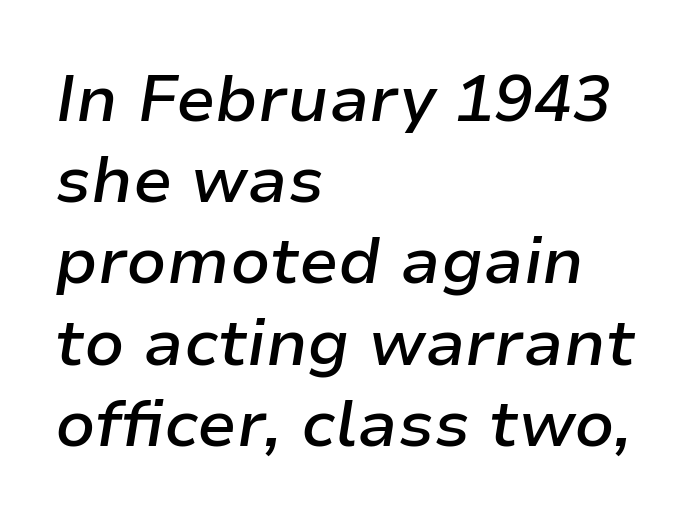
{"italic": "yes", "lean": "right", "slant_degrees": 9, "bold": "semi", "weight": "semibold", "width": "normal", "stroke_contrast": "low", "x_height": "medium", "monospaced": "no", "underline": "no", "align": "left", "line_spacing": "normal", "line_spacing_ratio": 1.25, "letter_spacing": "normal", "letter_spacing_em": 0.0, "glyph_px": 65}
